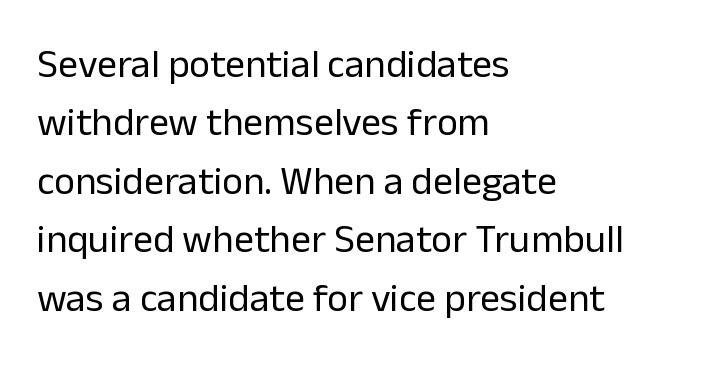
The image shows 40 px regular-weight sans-serif type, upright; set left-aligned, normal line spacing (1.46x), normal letter spacing, not underlined; low stroke contrast and a medium x-height.
